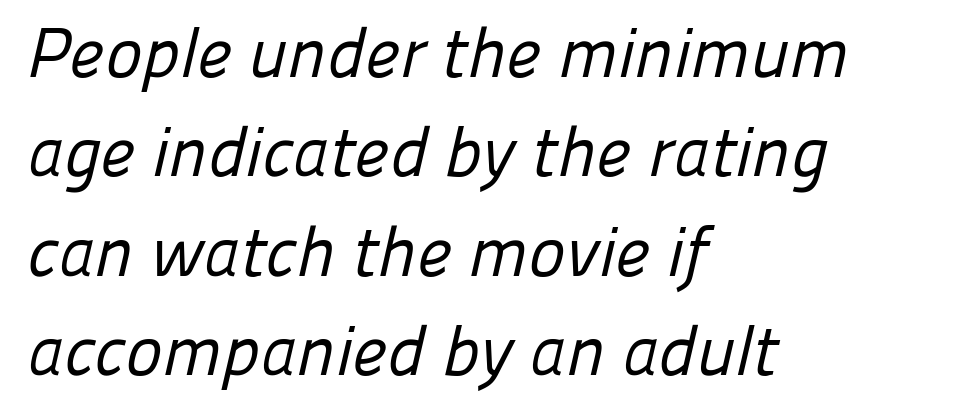
{"serif": "no", "bold": "no", "weight": "regular", "width": "normal", "stroke_contrast": "low", "x_height": "medium", "monospaced": "no", "underline": "no", "align": "left", "line_spacing": "normal", "line_spacing_ratio": 1.42, "letter_spacing": "normal", "letter_spacing_em": 0.0, "glyph_px": 70}
